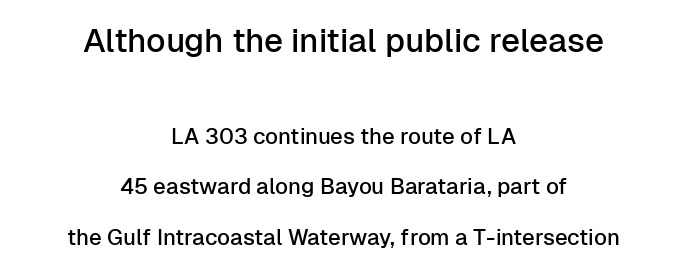
Q: Is the text italic (slanted)? A: No, it is upright.
Q: Is the typeface a serif or a sans-serif typeface? A: Sans-serif.
Q: Is the text underlined? A: No.
Q: How is the paragraph aligned? A: Centered.
Q: Is the spacing between letters normal or unusually wide? A: Normal.
Q: Is the spacing between lines tight, normal or loose? A: Loose.
Q: Which block of text is set in a larger size, the first (top) or the second (bottom)? A: The first (top) one.
Q: Width (condensed, normal, or wide)? A: Normal.
Q: Stroke contrast? A: Low.
Q: x-height? A: Medium.
Q: Monospaced? A: No.
